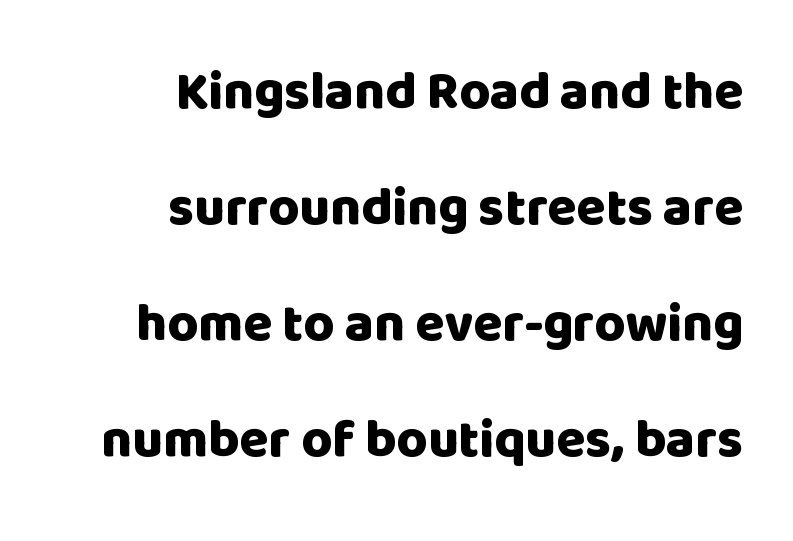
The image shows 53 px heavy sans-serif type, upright; set right-aligned, loose line spacing (2.19x), normal letter spacing, not underlined; low stroke contrast and a large x-height.
